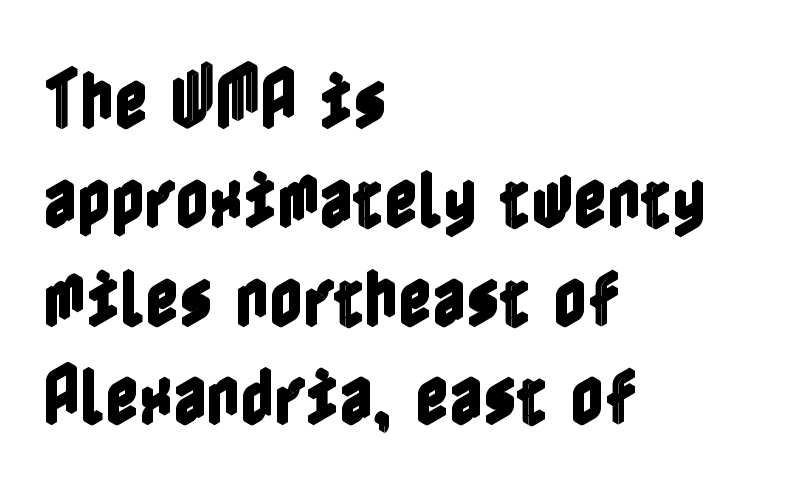
Q: Is the text italic (slanted)? A: No, it is upright.
Q: Is the text underlined? A: No.
Q: How is the paragraph aligned? A: Left-aligned.
Q: Is the spacing between letters normal or unusually wide? A: Normal.
Q: Is the spacing between lines tight, normal or loose? A: Normal.
Q: Width (condensed, normal, or wide)? A: Condensed.
Q: x-height? A: Medium.
